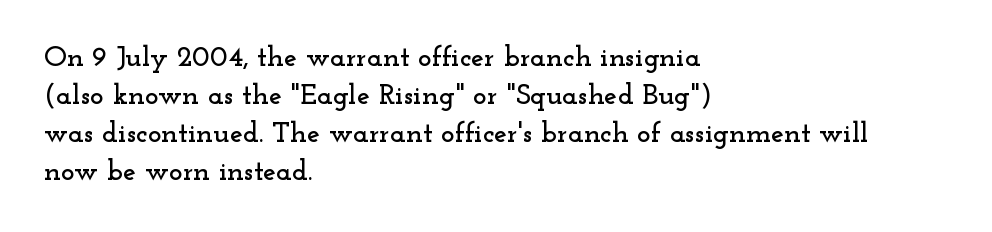
{"serif": "yes", "italic": "no", "width": "wide", "stroke_contrast": "low", "x_height": "small", "monospaced": "no", "underline": "no", "align": "left", "line_spacing": "normal", "line_spacing_ratio": 1.31, "letter_spacing": "normal", "letter_spacing_em": 0.0, "glyph_px": 29}
